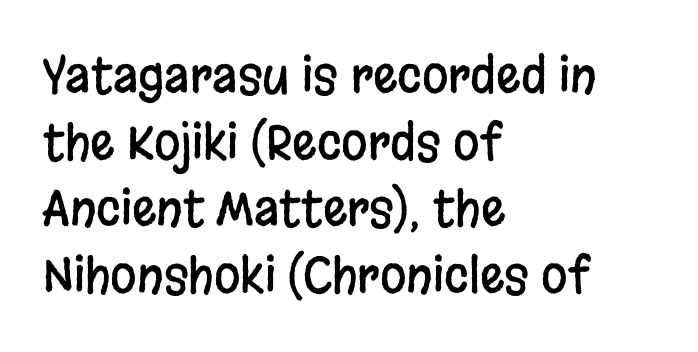
{"serif": "no", "italic": "no", "width": "condensed", "stroke_contrast": "low", "x_height": "large", "monospaced": "no", "underline": "no", "align": "left", "line_spacing": "normal", "line_spacing_ratio": 1.39, "letter_spacing": "normal", "letter_spacing_em": 0.0, "glyph_px": 48}
